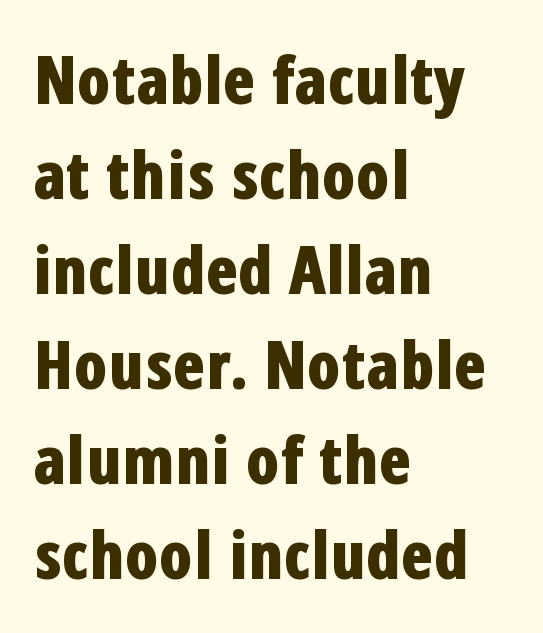
{"serif": "no", "italic": "no", "bold": "yes", "weight": "bold", "width": "condensed", "stroke_contrast": "low", "x_height": "medium", "monospaced": "no", "underline": "no", "align": "left", "line_spacing": "normal", "line_spacing_ratio": 1.44, "letter_spacing": "normal", "letter_spacing_em": 0.0, "glyph_px": 66}
